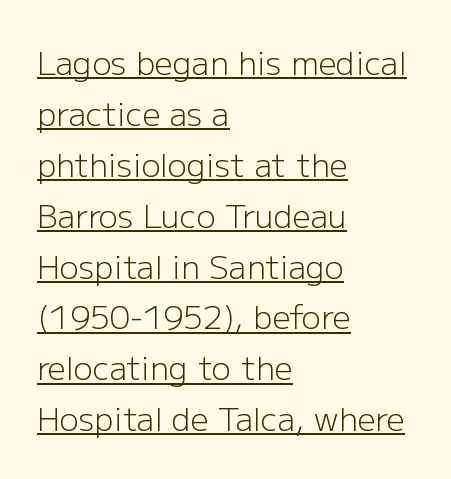
The image shows 32 px light sans-serif type, upright; set left-aligned, normal line spacing (1.59x), normal letter spacing, underlined; low stroke contrast and a medium x-height.
